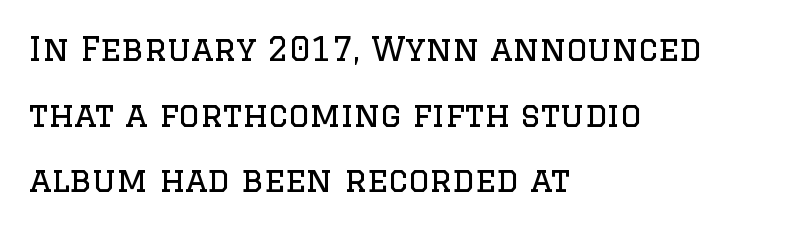
A typesetter would call this proportional, since set widths differ per character. The font sits on the lighter half of the weight spectrum, regular included. Ascenders rise straight up at ninety degrees. The font family rendered here belongs to the serif group.
